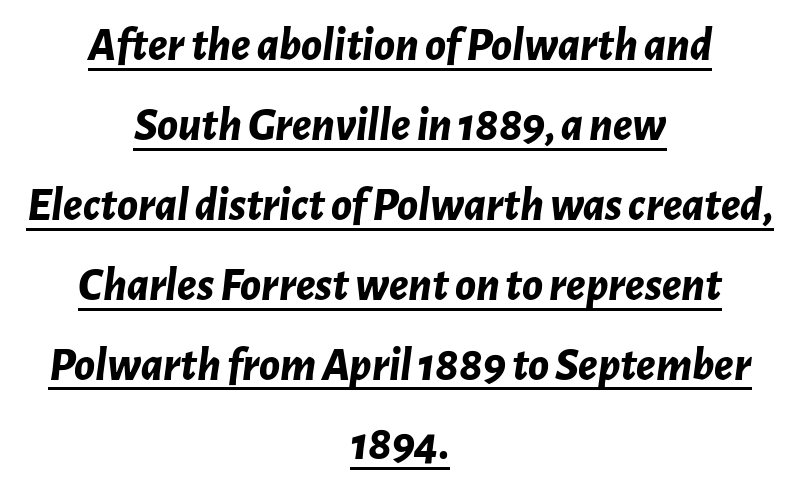
{"italic": "yes", "lean": "right", "slant_degrees": 7, "bold": "yes", "weight": "bold", "width": "normal", "stroke_contrast": "low", "x_height": "medium", "monospaced": "no", "underline": "yes", "align": "center", "line_spacing": "normal", "line_spacing_ratio": 1.7, "letter_spacing": "normal", "letter_spacing_em": 0.0, "glyph_px": 47}
